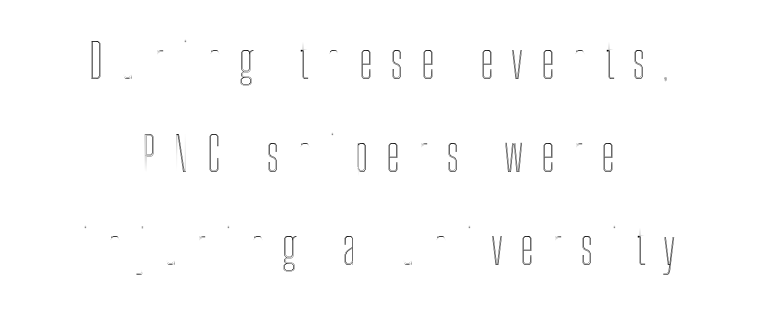
{"italic": "no", "width": "condensed", "x_height": "medium", "monospaced": "no", "underline": "no", "align": "center", "line_spacing": "loose", "line_spacing_ratio": 1.98, "letter_spacing": "wide", "letter_spacing_em": 0.38, "glyph_px": 47}
